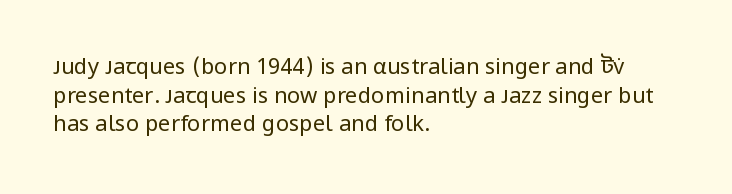
{"italic": "no", "bold": "no", "underline": "no", "align": "left", "line_spacing": "normal", "line_spacing_ratio": 1.3, "letter_spacing": "normal", "letter_spacing_em": 0.0, "glyph_px": 22}
